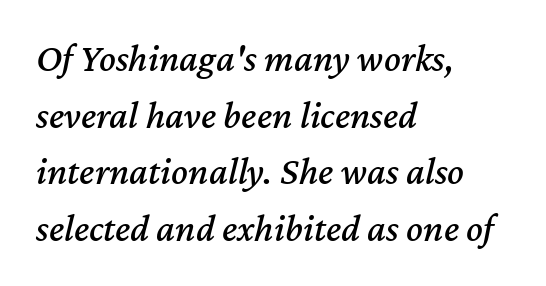
Q: Is the text italic (slanted)? A: Yes, it leans right by about 12 degrees.
Q: Is the text underlined? A: No.
Q: How is the paragraph aligned? A: Left-aligned.
Q: Is the spacing between letters normal or unusually wide? A: Normal.
Q: Is the spacing between lines tight, normal or loose? A: Normal.
Q: Width (condensed, normal, or wide)? A: Normal.
Q: Stroke contrast? A: Medium.
Q: x-height? A: Medium.
Q: Monospaced? A: No.
